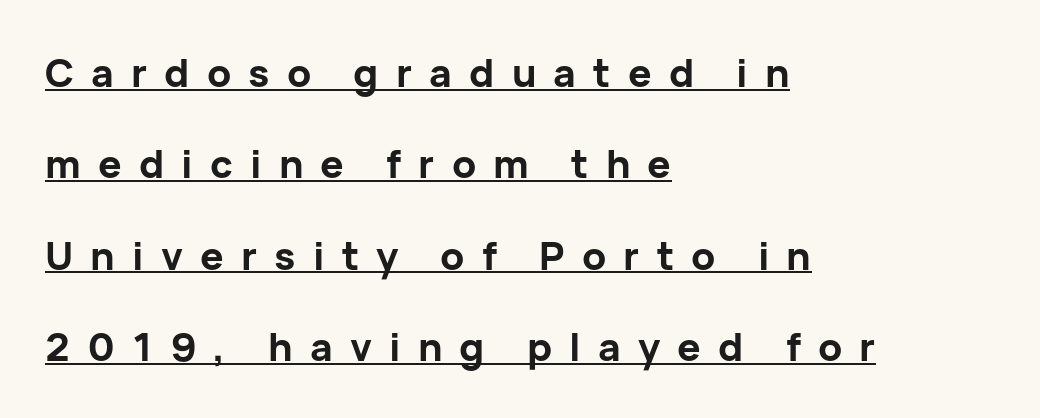
Unlike italic type, these characters show no tilt at all. The typesetting leans heavy: a genuine bold. The passage shown is typed in a proportional face where columns would drift. Where is the straight margin? On the left. Baseline-to-baseline distance is far greater than the letter height. Honestly, the letter spacing is so wide it's the main thing you notice.
